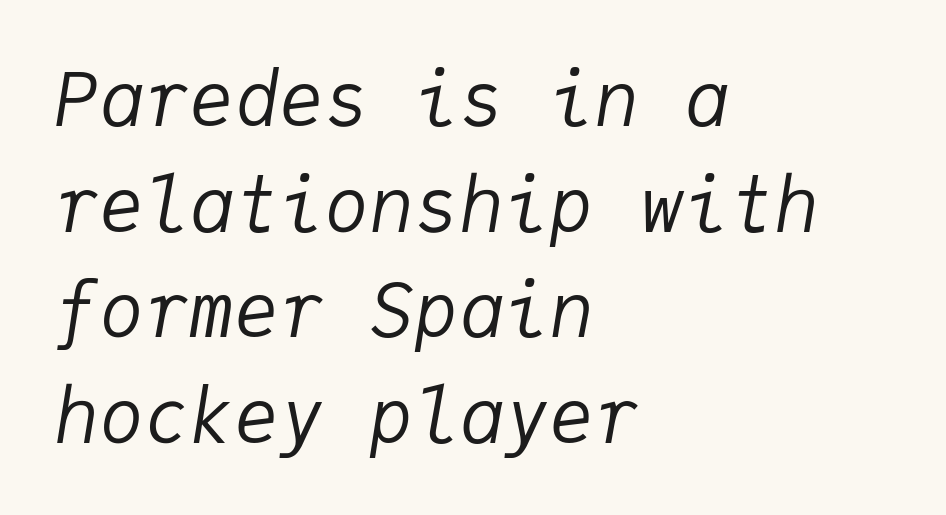
Q: Is the text bold? A: No.
Q: Is the text italic (slanted)? A: Yes, it leans right by about 9 degrees.
Q: Is the text underlined? A: No.
Q: How is the paragraph aligned? A: Left-aligned.
Q: Is the spacing between letters normal or unusually wide? A: Normal.
Q: Is the spacing between lines tight, normal or loose? A: Normal.
Q: Width (condensed, normal, or wide)? A: Normal.
Q: Stroke contrast? A: Low.
Q: x-height? A: Medium.
Q: Monospaced? A: Yes.
